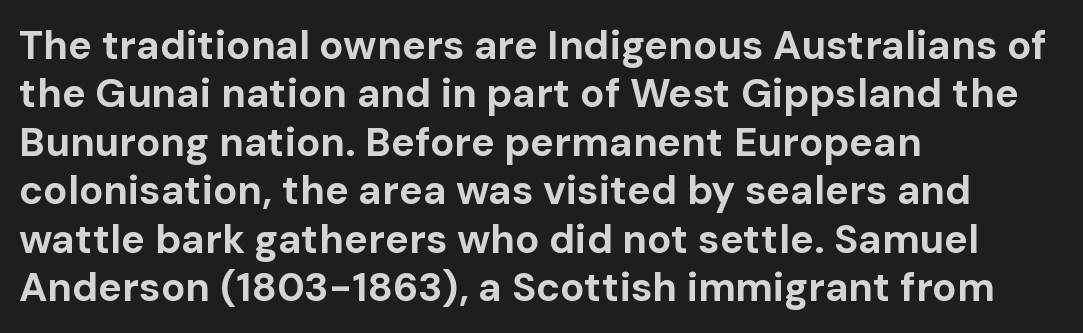
Reading down the block, your eye returns to a fixed left position each line. The letters carry no serifs — their stems end cleanly without finishing strokes. The passage shown is not underscored anywhere. Proportional: the letters do not fall into vertical columns. The typography opts for an upright posture over an oblique one.
